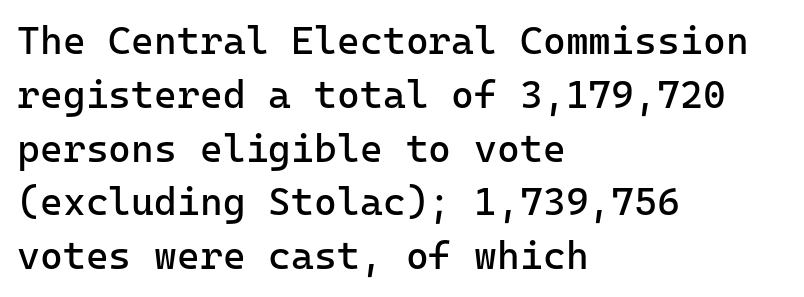
The image shows 39 px regular-weight sans-serif type, upright, monospaced; set left-aligned, normal line spacing (1.38x), normal letter spacing, not underlined; low stroke contrast and a medium x-height.
